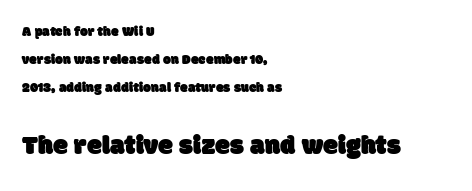
This rendering features lettering with no underline. Two sizes are in play, and the larger belongs to the second block. In terms of leading, this rendering errs on the spacious side. Is the block centered? No — it sits flush against the left margin. Words appear dense and cohesive because spacing is normal.
